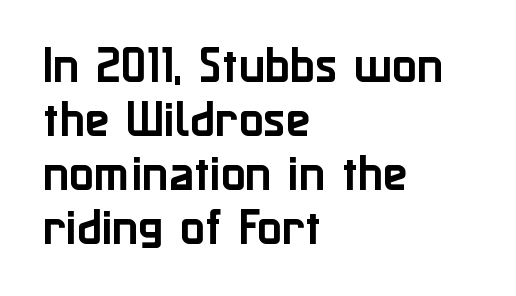
The characters display no serif detailing; their extremities are plain. These lines are rendered in a variable-pitch font. Interline gaps are of average width in this sample. Italic? Not at all — the glyphs are vertical.
